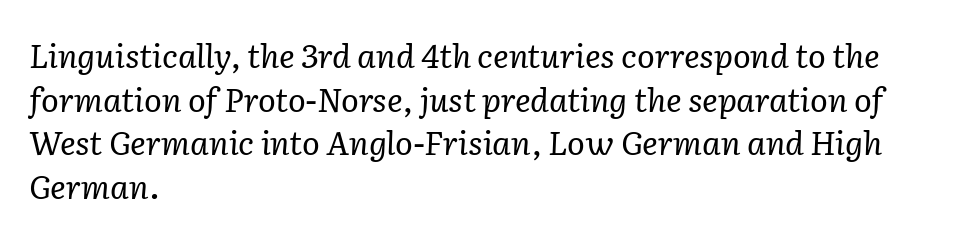
Is this a fixed-width face? No — the glyphs have proportional, varying widths. The font is comparable to plain body text, perhaps lighter. Leftover space on each line is placed entirely after the last word. Normally led — the rows are evenly, conventionally spaced. The glyphs look as if they've been sheared to an angle. Yep, those are serifs on the letters.
